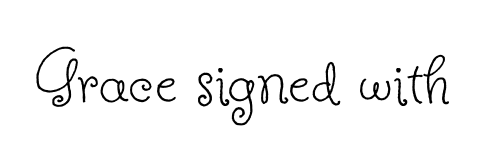
Q: Is the text bold? A: No.
Q: Is the text italic (slanted)? A: No, it is upright.
Q: Is the typeface a serif or a sans-serif typeface? A: Serif.
Q: Is the text underlined? A: No.
Q: Is the spacing between letters normal or unusually wide? A: Normal.
Q: Width (condensed, normal, or wide)? A: Normal.
Q: Stroke contrast? A: Low.
Q: x-height? A: Small.
Q: Monospaced? A: No.
